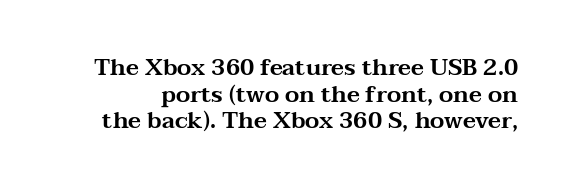
The string is rendered with underlining switched off. Nope, not italic — everything's standing straight. Look at the tracking — it's just the regular setting, nothing added.
